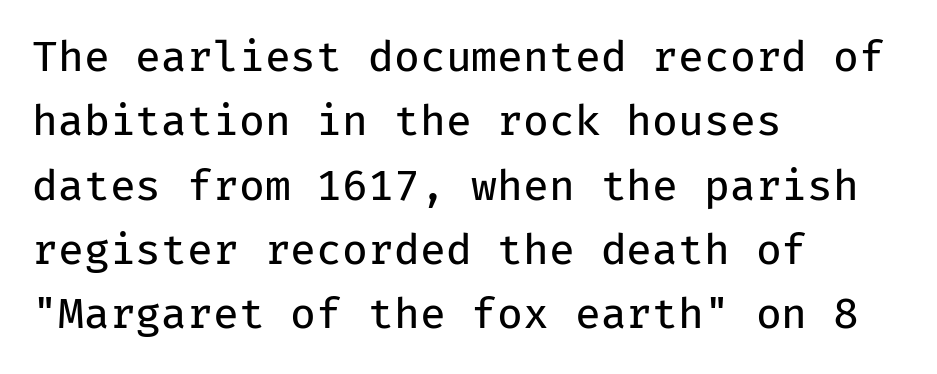
Q: Is the text bold? A: No.
Q: Is the text italic (slanted)? A: No, it is upright.
Q: Is the typeface a serif or a sans-serif typeface? A: Sans-serif.
Q: Is the text underlined? A: No.
Q: How is the paragraph aligned? A: Left-aligned.
Q: Is the spacing between letters normal or unusually wide? A: Normal.
Q: Is the spacing between lines tight, normal or loose? A: Normal.
Q: Width (condensed, normal, or wide)? A: Normal.
Q: Stroke contrast? A: Low.
Q: x-height? A: Medium.
Q: Monospaced? A: Yes.
